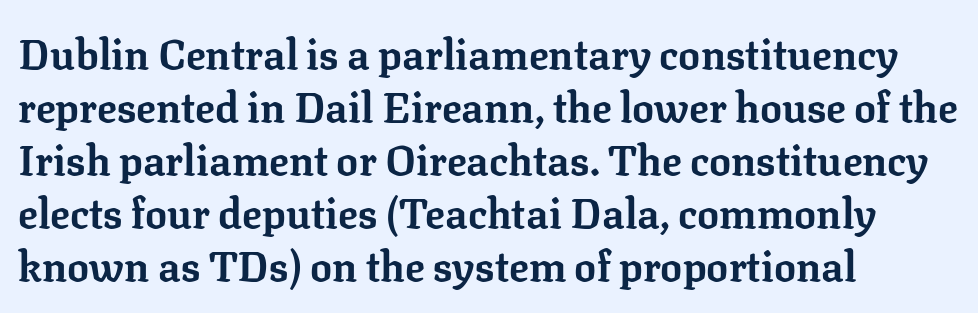
This rendering employs a face with finishing strokes, i.e., a serif. The glyphs are unaccompanied by any horizontal stroke below them. The gaps between neighbouring characters are ordinary and unremarkable. Italic? Not at all — the glyphs are vertical.
